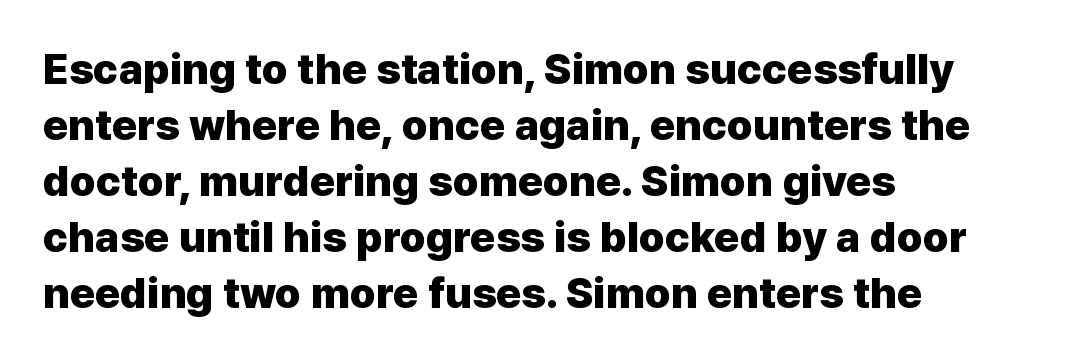
Q: Is the text bold? A: Yes.
Q: Is the text italic (slanted)? A: No, it is upright.
Q: Is the typeface a serif or a sans-serif typeface? A: Sans-serif.
Q: Is the text underlined? A: No.
Q: How is the paragraph aligned? A: Left-aligned.
Q: Is the spacing between letters normal or unusually wide? A: Normal.
Q: Is the spacing between lines tight, normal or loose? A: Normal.
Q: Width (condensed, normal, or wide)? A: Normal.
Q: Stroke contrast? A: Low.
Q: x-height? A: Medium.
Q: Monospaced? A: No.
